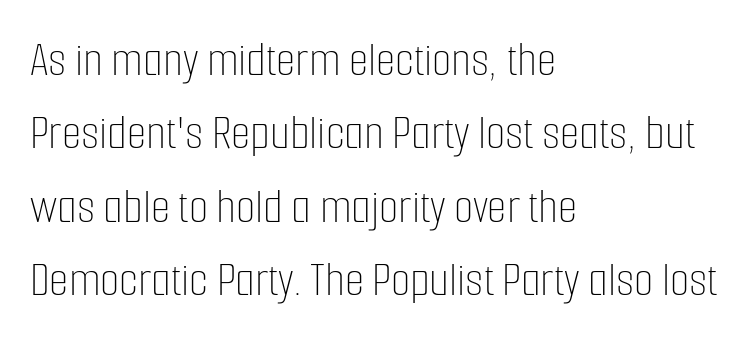
Q: Is the text bold? A: No.
Q: Is the text italic (slanted)? A: No, it is upright.
Q: Is the text underlined? A: No.
Q: How is the paragraph aligned? A: Left-aligned.
Q: Is the spacing between letters normal or unusually wide? A: Normal.
Q: Is the spacing between lines tight, normal or loose? A: Normal.
Q: Width (condensed, normal, or wide)? A: Condensed.
Q: Stroke contrast? A: Low.
Q: x-height? A: Medium.
Q: Monospaced? A: No.
